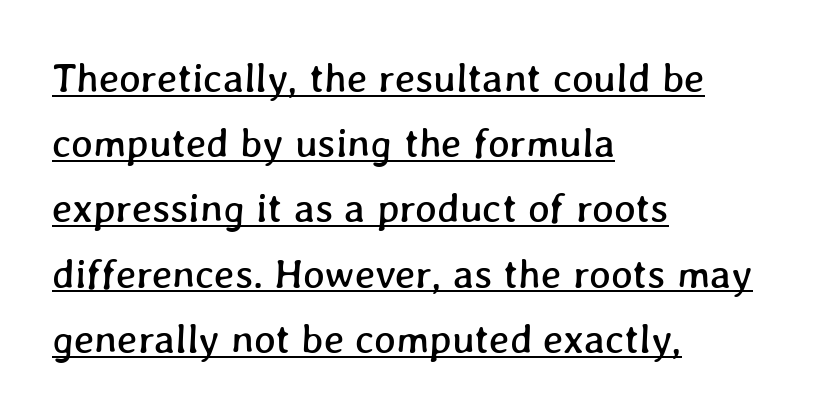
The image shows 41 px text type; set left-aligned, normal line spacing (1.59x), normal letter spacing, underlined; low stroke contrast and a medium x-height.
